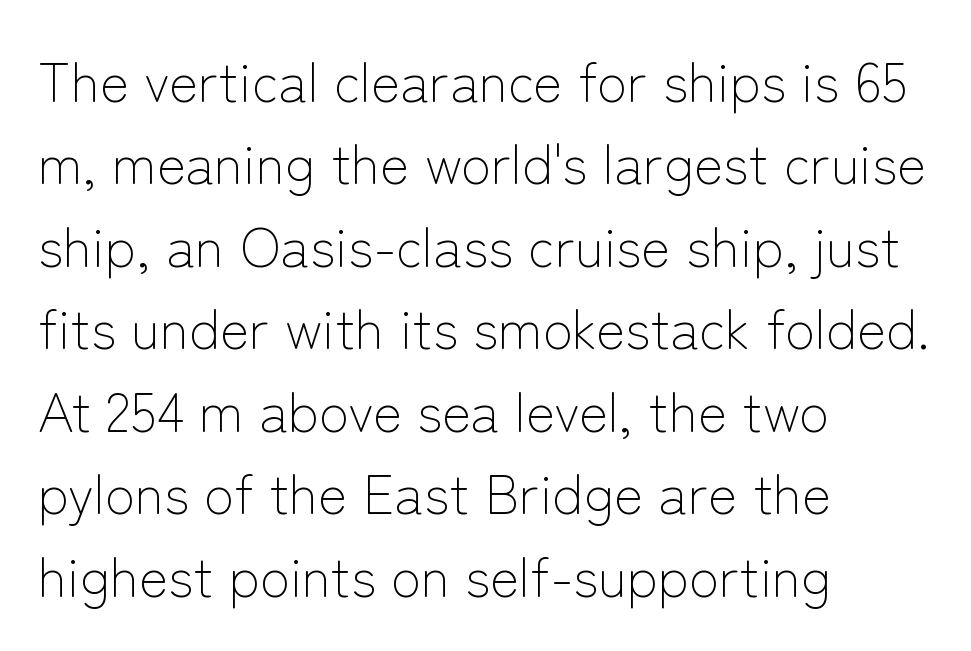
The image shows 55 px light sans-serif type, upright; set left-aligned, normal line spacing (1.5x), normal letter spacing, not underlined; low stroke contrast and a medium x-height.
